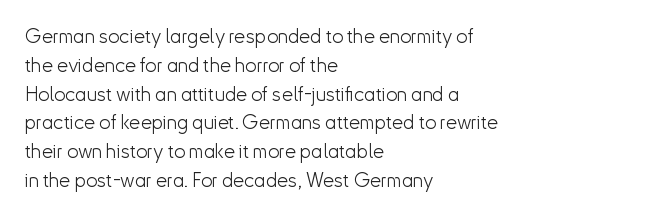
{"italic": "no", "bold": "no", "underline": "no", "align": "left", "line_spacing": "normal", "line_spacing_ratio": 1.44, "letter_spacing": "normal", "letter_spacing_em": 0.0, "glyph_px": 20}
